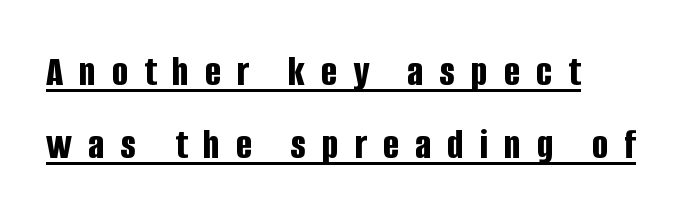
It's the straight-up-and-down kind of type. Note the varied advance widths — an 'i' is clearly narrower than an 'm'. Spacing between characters has been opened up far beyond the box default. The passage shown is typeset with a sans-serif family. This is heavy type, rendered in bold.
